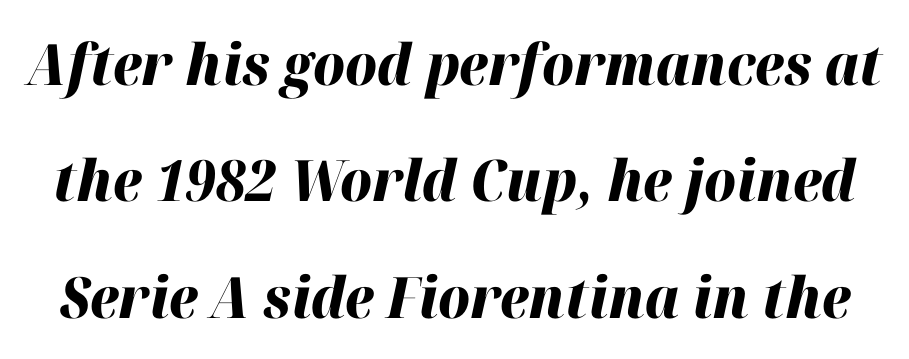
{"italic": "yes", "lean": "right", "slant_degrees": 12, "bold": "yes", "weight": "heavy", "width": "normal", "stroke_contrast": "high", "x_height": "medium", "monospaced": "no", "underline": "no", "line_spacing": "loose", "line_spacing_ratio": 2.04, "letter_spacing": "normal", "letter_spacing_em": 0.0, "glyph_px": 57}
